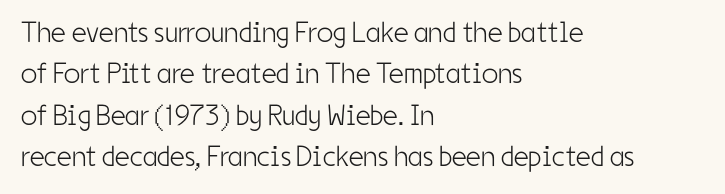
The image shows 29 px light, condensed sans-serif type, upright; set left-aligned, normal line spacing (1.43x), normal letter spacing, not underlined; low stroke contrast and a medium x-height.
